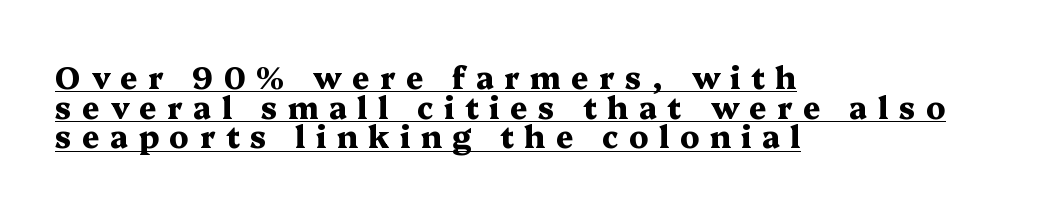
Look at the bottom of the vertical strokes: they flare into serifs here. The paragraph has a hard left edge and a soft right edge. Here the designer chose a conventional face with non-uniform glyph widths. Each glyph is drawn with heavy, bold strokes.
